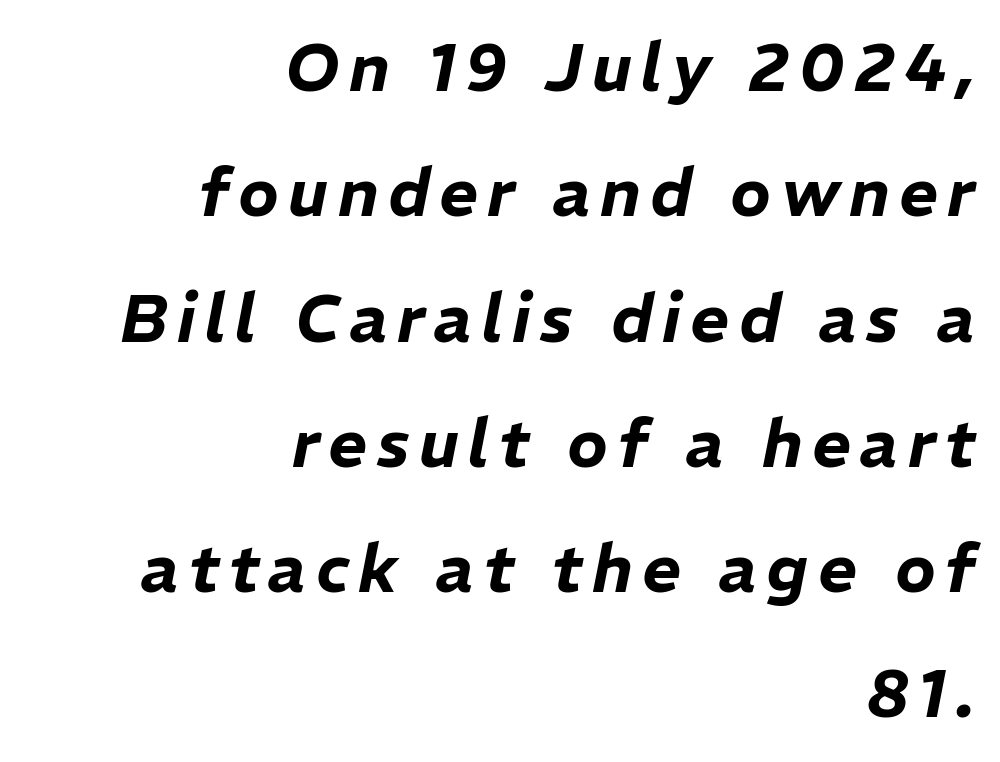
The image shows 67 px text type, italic (leaning right); set right-aligned, line spacing 1.87x, not underlined; low stroke contrast and a medium x-height.
